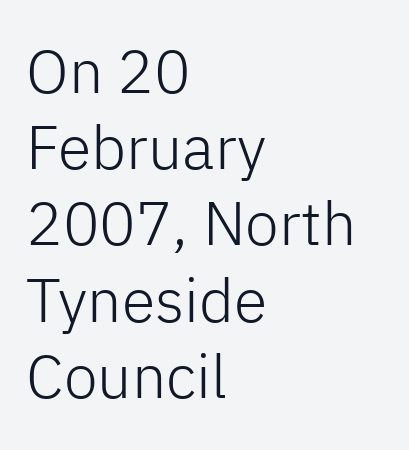
{"serif": "no", "italic": "no", "bold": "no", "weight": "light", "width": "normal", "stroke_contrast": "low", "x_height": "medium", "monospaced": "no", "underline": "no", "align": "left", "line_spacing": "normal", "line_spacing_ratio": 1.25, "letter_spacing": "normal", "letter_spacing_em": 0.0, "glyph_px": 61}
